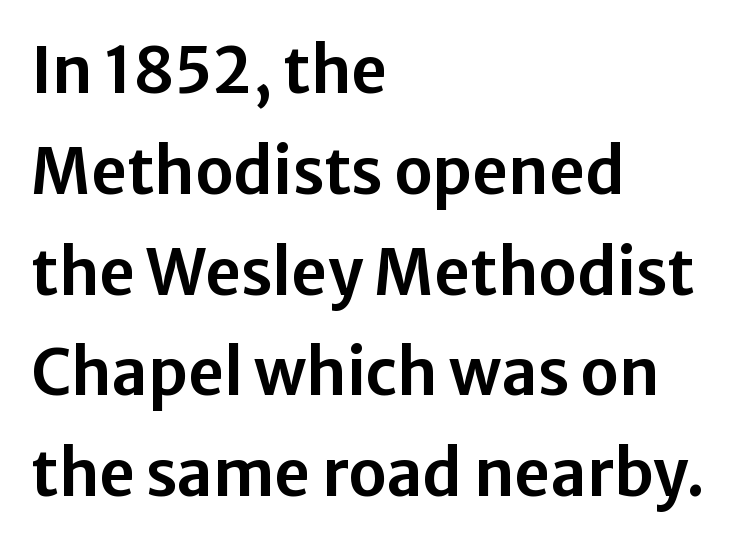
{"serif": "no", "italic": "no", "width": "normal", "stroke_contrast": "low", "x_height": "medium", "monospaced": "no", "underline": "no", "align": "left", "line_spacing": "normal", "line_spacing_ratio": 1.6, "letter_spacing": "normal", "letter_spacing_em": 0.0, "glyph_px": 63}
